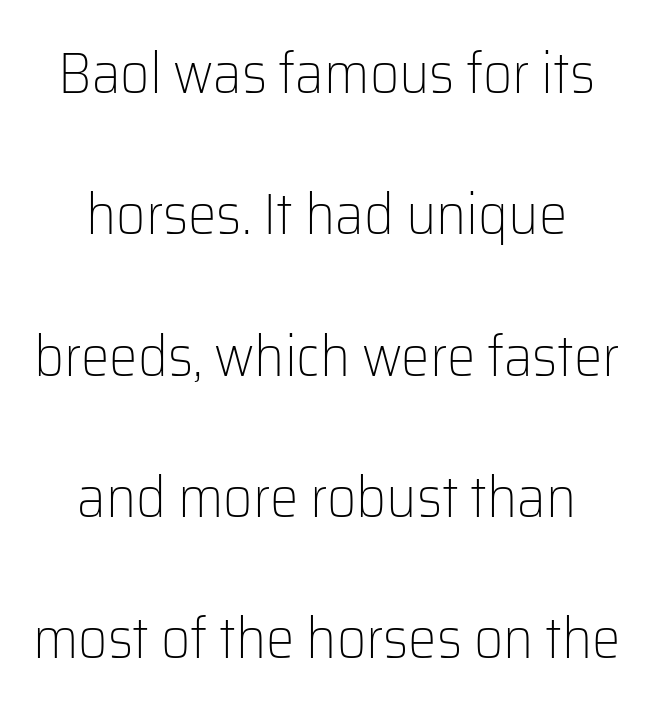
The image shows 57 px light sans-serif type, upright; set centered, loose line spacing (2.48x), normal letter spacing, not underlined; low stroke contrast and a medium x-height.
